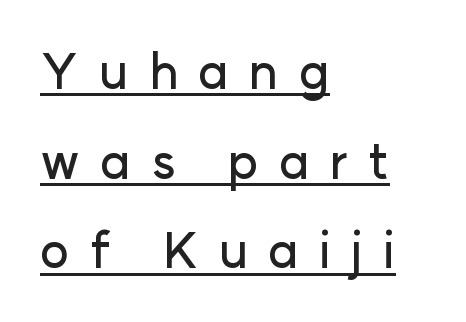
Q: Is the text italic (slanted)? A: No, it is upright.
Q: Is the typeface a serif or a sans-serif typeface? A: Sans-serif.
Q: Is the text underlined? A: Yes.
Q: How is the paragraph aligned? A: Left-aligned.
Q: Is the spacing between letters normal or unusually wide? A: Unusually wide.
Q: Width (condensed, normal, or wide)? A: Normal.
Q: Stroke contrast? A: Low.
Q: x-height? A: Medium.
Q: Monospaced? A: No.
